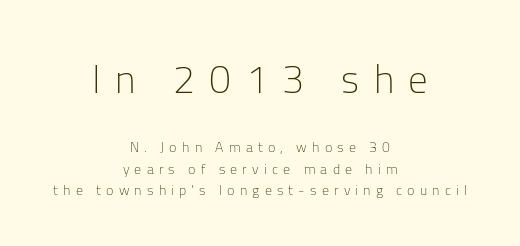
Q: Is the text bold? A: No.
Q: Is the text italic (slanted)? A: No, it is upright.
Q: Is the typeface a serif or a sans-serif typeface? A: Sans-serif.
Q: Is the text underlined? A: No.
Q: How is the paragraph aligned? A: Centered.
Q: Is the spacing between letters normal or unusually wide? A: Unusually wide.
Q: Is the spacing between lines tight, normal or loose? A: Normal.
Q: Which block of text is set in a larger size, the first (top) or the second (bottom)? A: The first (top) one.
Q: Width (condensed, normal, or wide)? A: Normal.
Q: Stroke contrast? A: Low.
Q: x-height? A: Medium.
Q: Monospaced? A: No.
